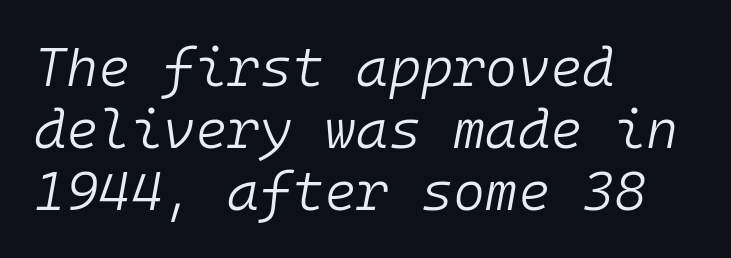
Q: Is the text bold? A: No.
Q: Is the text italic (slanted)? A: Yes, it leans right by about 10 degrees.
Q: Is the text underlined? A: No.
Q: How is the paragraph aligned? A: Left-aligned.
Q: Is the spacing between letters normal or unusually wide? A: Normal.
Q: Is the spacing between lines tight, normal or loose? A: Tight.
Q: Width (condensed, normal, or wide)? A: Normal.
Q: Stroke contrast? A: Low.
Q: x-height? A: Medium.
Q: Monospaced? A: Yes.
